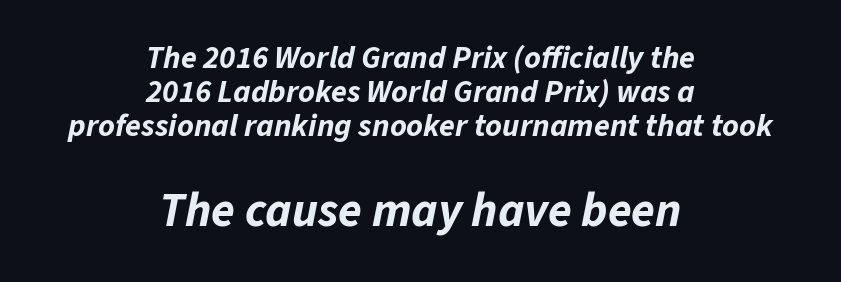
Characters are canted at an angle relative to the baseline's perpendicular. Where is the straight margin? There isn't one; the lines are centered. Nothing unusual about the tracking: characters are spaced as the font intends. The face used here is proportionally spaced, like ordinary book or web type. Honestly, the rows look squashed on top of each other. These two chunks differ in scale, with the bottom chunk taking the larger measure.
